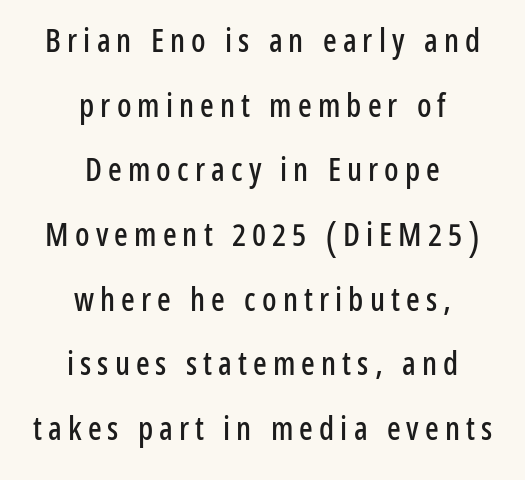
Q: Is the text italic (slanted)? A: No, it is upright.
Q: Is the typeface a serif or a sans-serif typeface? A: Sans-serif.
Q: Is the text underlined? A: No.
Q: How is the paragraph aligned? A: Centered.
Q: Is the spacing between lines tight, normal or loose? A: Loose.
Q: Width (condensed, normal, or wide)? A: Condensed.
Q: Stroke contrast? A: Low.
Q: x-height? A: Medium.
Q: Monospaced? A: No.
